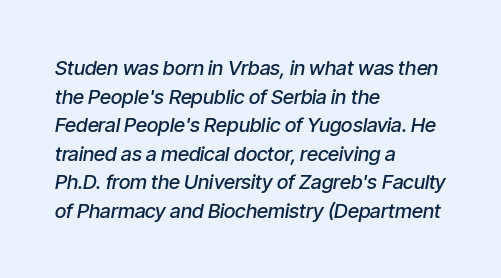
The image shows 20 px text type, italic (leaning right); set left-aligned, normal line spacing (1.43x), normal letter spacing, not underlined.
